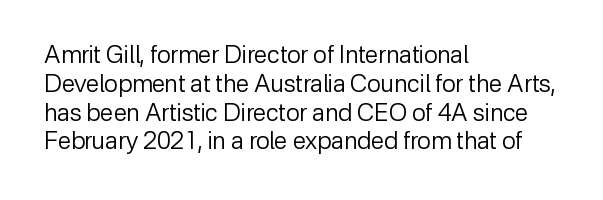
Q: Is the text bold? A: No.
Q: Is the text italic (slanted)? A: No, it is upright.
Q: Is the text underlined? A: No.
Q: How is the paragraph aligned? A: Left-aligned.
Q: Is the spacing between letters normal or unusually wide? A: Normal.
